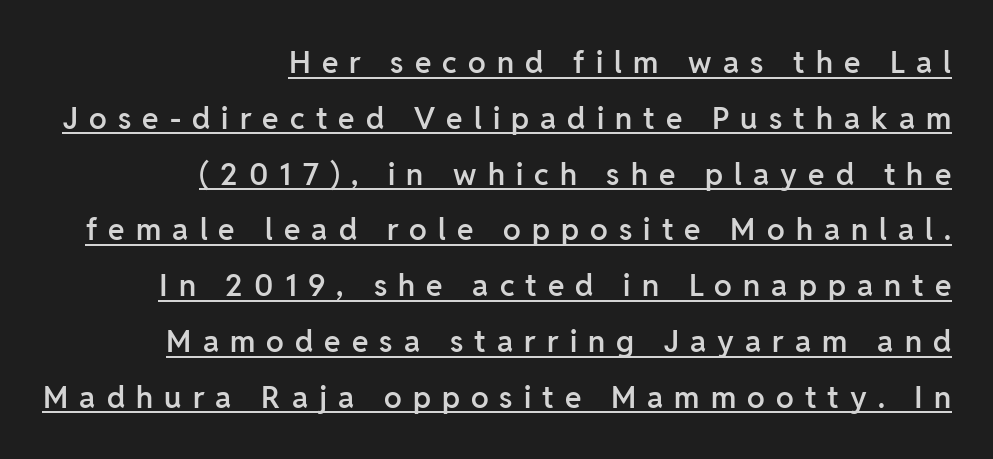
{"serif": "no", "italic": "no", "bold": "semi", "weight": "semibold", "width": "normal", "stroke_contrast": "low", "x_height": "medium", "monospaced": "no", "underline": "yes", "align": "right", "line_spacing_ratio": 1.86, "letter_spacing": "wide", "letter_spacing_em": 0.37, "glyph_px": 30}
